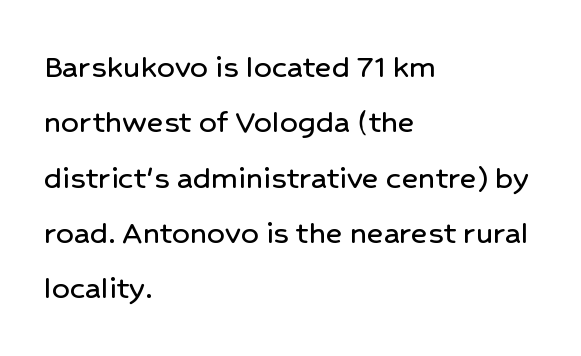
{"serif": "no", "italic": "no", "width": "normal", "stroke_contrast": "low", "x_height": "medium", "monospaced": "no", "underline": "no", "align": "left", "line_spacing": "normal", "line_spacing_ratio": 1.58, "letter_spacing": "normal", "letter_spacing_em": 0.0, "glyph_px": 35}
